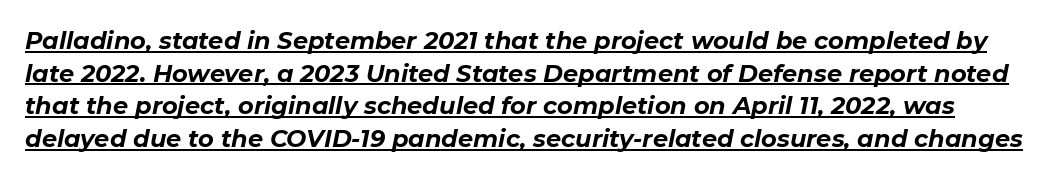
Q: Is the text bold? A: Yes.
Q: Is the text italic (slanted)? A: Yes, it leans right by about 11 degrees.
Q: Is the text underlined? A: Yes.
Q: Is the spacing between letters normal or unusually wide? A: Normal.
Q: Is the spacing between lines tight, normal or loose? A: Normal.
